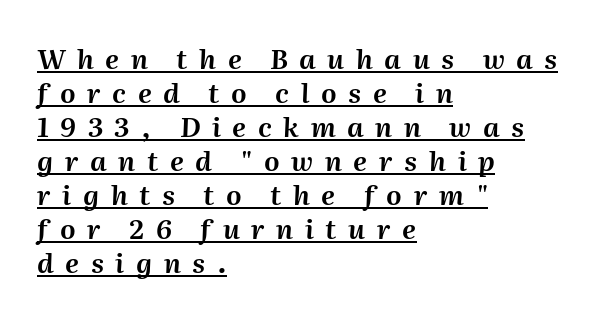
The image shows 27 px text type, italic (leaning right); set left-aligned, normal line spacing (1.26x), unusually wide letter spacing (+0.43 em), underlined.
